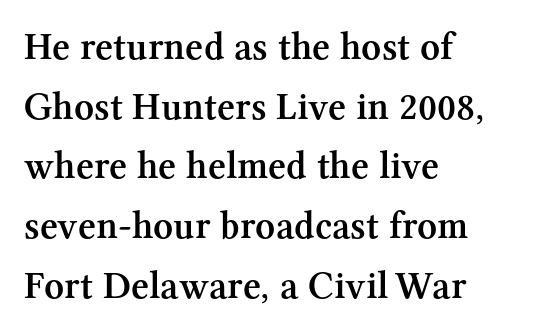
Spacing verdict: proportional, widths tailored to each character. Glance below the letters and you will spot only blank space. In terms of letterform style, serifs are clearly present. A roman cut, with each character standing at attention.
